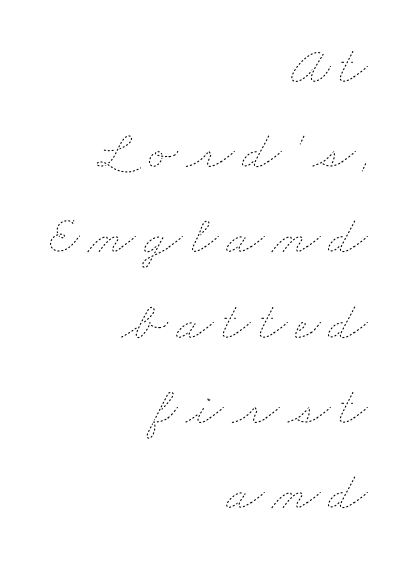
A clean baseline with only descenders dipping below it. A quiet, ordinary-to-light weight characterises the typeface. Varying glyph widths throughout — classic text-font behaviour. Vertical spacing — default. Notice how the passage keeps a crisp vertical edge on the right only.
